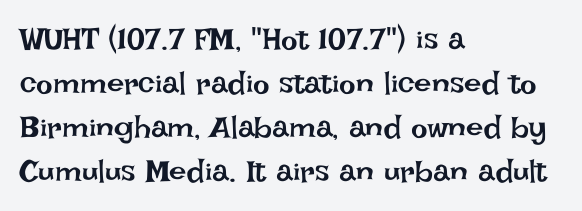
Q: Is the text bold? A: No.
Q: Is the text italic (slanted)? A: No, it is upright.
Q: Is the text underlined? A: No.
Q: How is the paragraph aligned? A: Left-aligned.
Q: Is the spacing between letters normal or unusually wide? A: Normal.
Q: Is the spacing between lines tight, normal or loose? A: Normal.
Q: Width (condensed, normal, or wide)? A: Normal.
Q: Stroke contrast? A: Low.
Q: x-height? A: Large.
Q: Monospaced? A: No.
